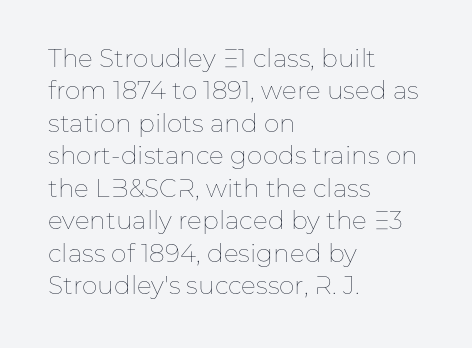
Q: Is the text bold? A: No.
Q: Is the text italic (slanted)? A: No, it is upright.
Q: Is the text underlined? A: No.
Q: How is the paragraph aligned? A: Left-aligned.
Q: Is the spacing between letters normal or unusually wide? A: Normal.
Q: Is the spacing between lines tight, normal or loose? A: Normal.
